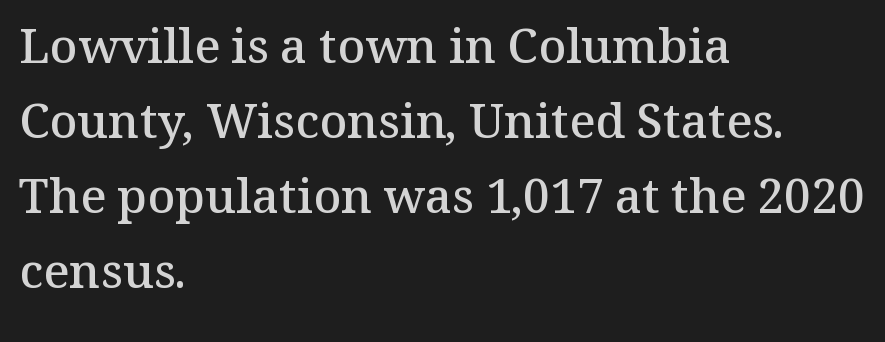
This sample uses an upright cut, with every glyph sitting square on the baseline. The letters carry serifs — small finishing strokes at the ends of their stems. These lines keep a tight, regular rhythm from letter to letter. The space beneath each line is pristine and unruled. Do the characters align in a grid? No, the font is proportional.
